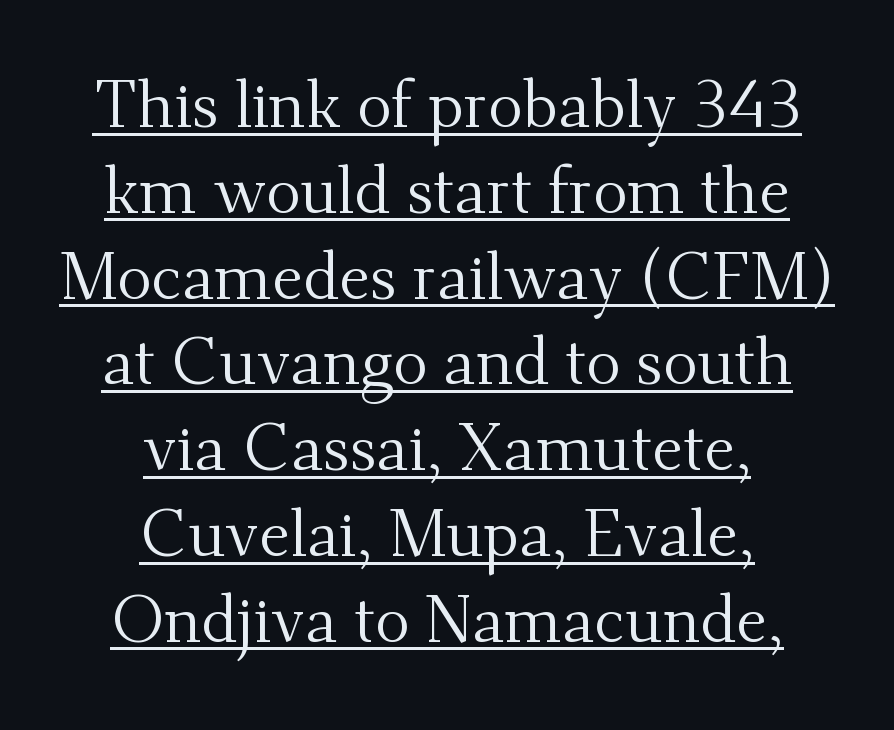
Compared with a flush-left layout, this one balances lines on the center instead. No italicization has been applied; the sample stays upright. A normal amount of white space separates one row of letters from the next. I'd call this a serif setting — the letters wear small feet. The rendering uses natural spacing where letterforms have individual widths. Counters stay open thanks to moderate or lighter strokes.
